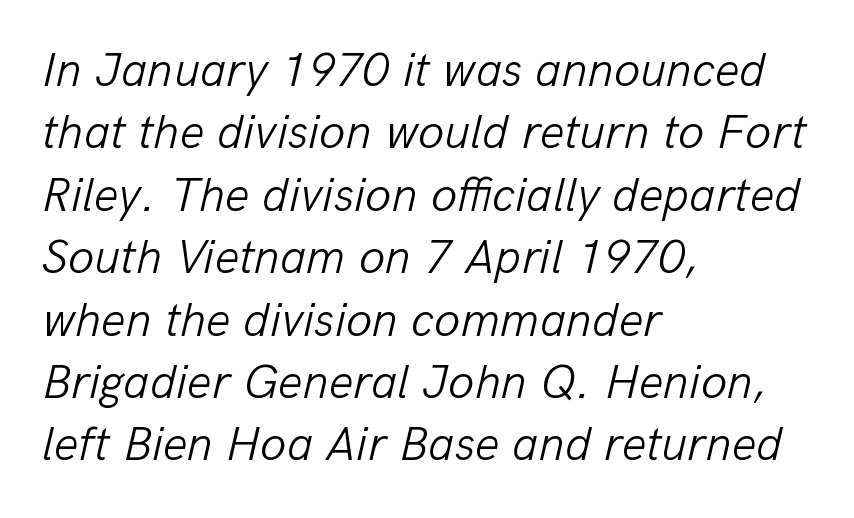
Q: Is the text bold? A: No.
Q: Is the text italic (slanted)? A: Yes, it leans right by about 13 degrees.
Q: Is the text underlined? A: No.
Q: How is the paragraph aligned? A: Left-aligned.
Q: Is the spacing between letters normal or unusually wide? A: Normal.
Q: Is the spacing between lines tight, normal or loose? A: Normal.
Q: Width (condensed, normal, or wide)? A: Normal.
Q: Stroke contrast? A: Low.
Q: x-height? A: Medium.
Q: Monospaced? A: No.
